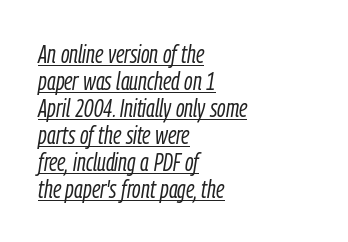
There's an unmistakable incline to the writing here. Honestly, the underline is the first thing you notice here. Is the stroke heavy? The answer is a plain regular-or-lighter. Inter-character spacing is left at the font's built-in metrics.
